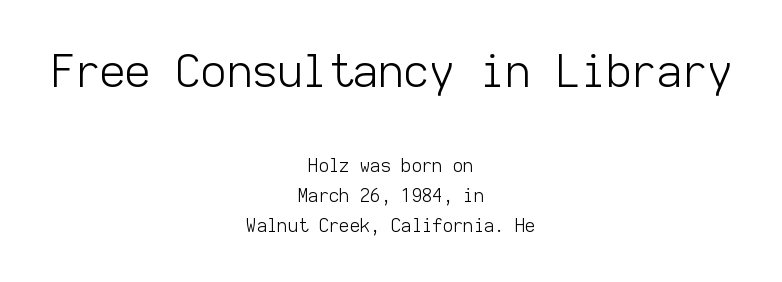
How are the letters spaced? Ordinarily, with no added tracking. Letters have the restrained weight of plain body copy at most. You could count columns in this text — the font is strictly monospaced. Layout note: lines centered. What kind of face is this? One without serifs — a sans.
